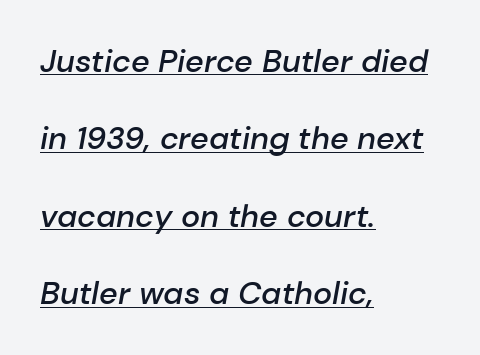
The image shows 32 px semibold type, italic (leaning right); set left-aligned, loose line spacing (2.42x), normal letter spacing, underlined; low stroke contrast and a medium x-height.
